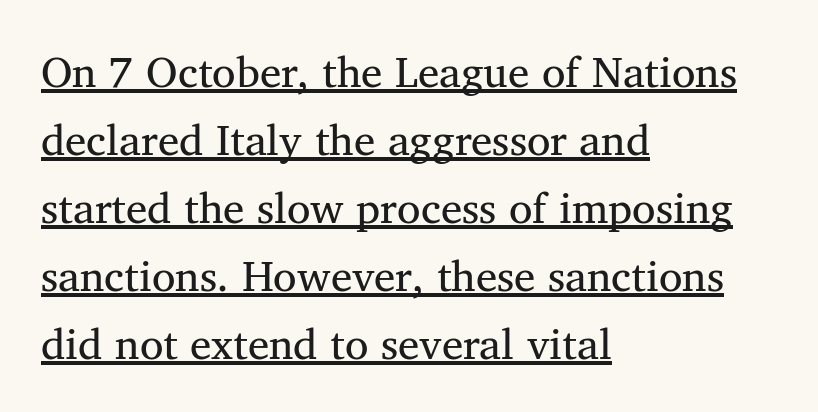
{"serif": "yes", "italic": "no", "bold": "no", "weight": "regular", "width": "normal", "stroke_contrast": "medium", "x_height": "medium", "monospaced": "no", "underline": "yes", "align": "left", "line_spacing": "normal", "line_spacing_ratio": 1.58, "letter_spacing": "normal", "letter_spacing_em": 0.0, "glyph_px": 43}
